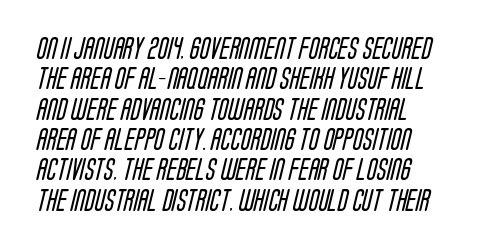
{"bold": "no", "underline": "no", "line_spacing": "normal", "line_spacing_ratio": 1.32, "letter_spacing": "normal", "letter_spacing_em": 0.0, "glyph_px": 23}
